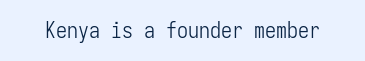
Q: Is the text bold? A: No.
Q: Is the text italic (slanted)? A: No, it is upright.
Q: Is the text underlined? A: No.
Q: Is the spacing between letters normal or unusually wide? A: Normal.
